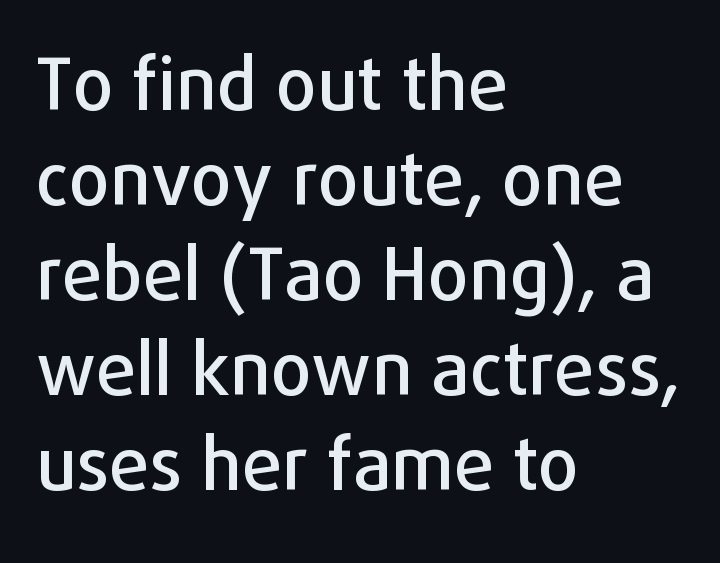
Notice how the stems are strictly vertical — no italics here. Each letter keeps its own natural width here, so spacing adapts to shape. Alignment: flush left. The designer went with a sans here, leaving each stem footless. No extra tracking has been applied to these lines.
